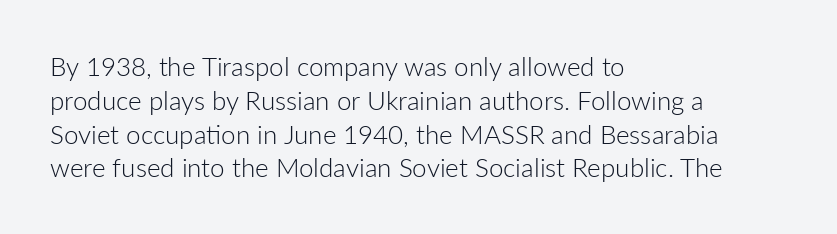
The image shows 26 px text type, upright; set left-aligned, normal line spacing (1.3x), normal letter spacing, not underlined.
